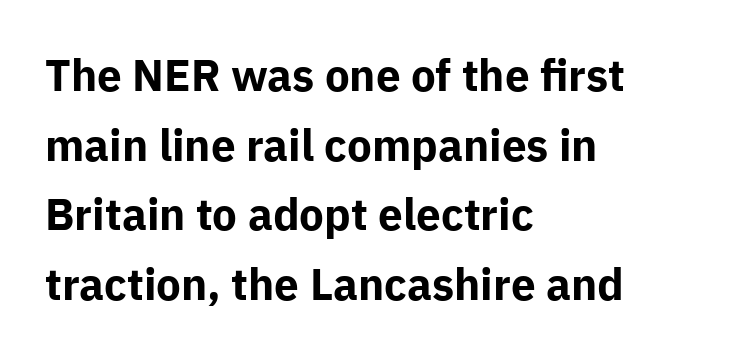
Underlining? Definitely not there. Typographic density is high because the face is bold. Looks like regular typesetting: each glyph gets only the width it needs. The lines sit at an ordinary, default distance from one another. The typography opts for an upright posture over an oblique one.
